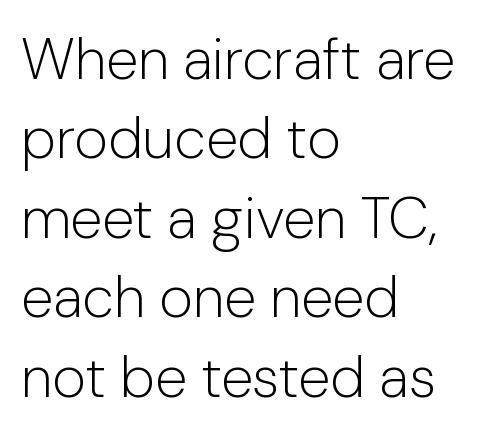
{"serif": "no", "italic": "no", "bold": "no", "weight": "light", "width": "normal", "stroke_contrast": "low", "x_height": "medium", "monospaced": "no", "underline": "no", "align": "left", "line_spacing": "normal", "line_spacing_ratio": 1.37, "letter_spacing": "normal", "letter_spacing_em": 0.0, "glyph_px": 58}
